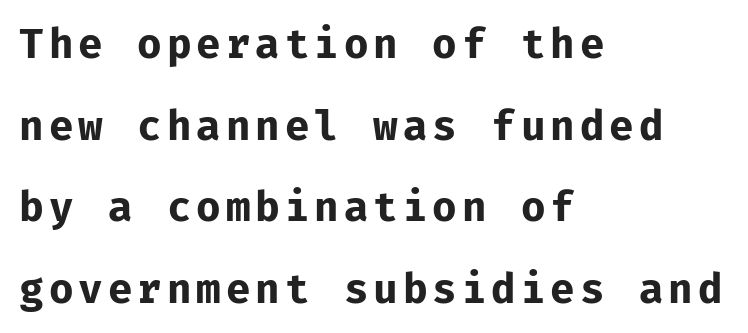
Q: Is the text bold? A: Yes.
Q: Is the text italic (slanted)? A: No, it is upright.
Q: Is the typeface a serif or a sans-serif typeface? A: Sans-serif.
Q: Is the text underlined? A: No.
Q: How is the paragraph aligned? A: Left-aligned.
Q: Is the spacing between lines tight, normal or loose? A: Loose.
Q: Width (condensed, normal, or wide)? A: Normal.
Q: Stroke contrast? A: Low.
Q: x-height? A: Medium.
Q: Monospaced? A: Yes.
